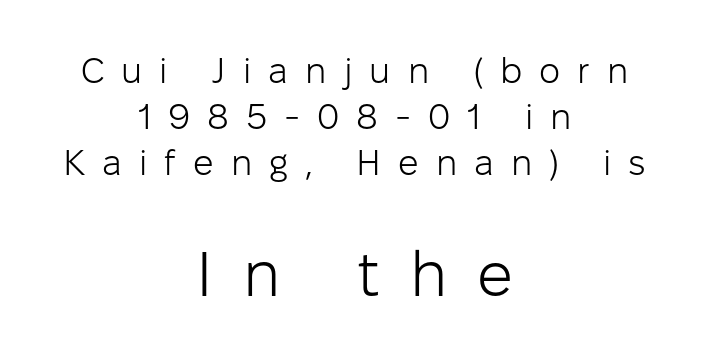
The image shows 63 px light sans-serif type, upright; set centered, normal line spacing (1.28x), unusually wide letter spacing (+0.47 em), not underlined; the second (bottom) block is 1.75x larger; low stroke contrast and a medium x-height.
